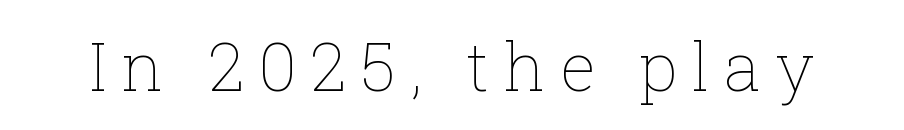
{"italic": "no", "bold": "no", "weight": "thin", "width": "normal", "stroke_contrast": "low", "x_height": "medium", "monospaced": "no", "underline": "no", "letter_spacing": "wide", "letter_spacing_em": 0.21, "glyph_px": 67}
